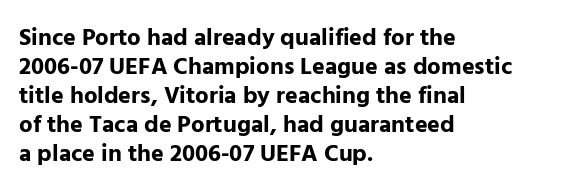
Bold? Absolutely — the strokes are thick and heavy. These lines are set flush left with a ragged right edge. Each row of text sits above clean, open space. There is no visible air inserted between adjacent glyphs. The type sits square on the baseline with zero lean.
